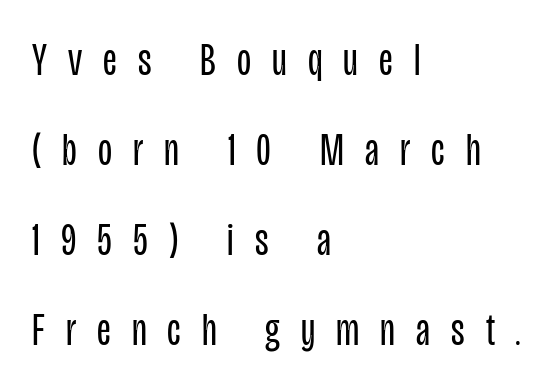
The passage is arranged the way most books set body copy — flush left. When letters stand straight like this, we call the style roman or upright. Is there much room between lines? Yes — plenty of vertical air separates them. The face looks like a standard text weight, possibly lighter. The passage shown is not underscored anywhere. No feet cap the strokes, marking this as sans-serif type.
